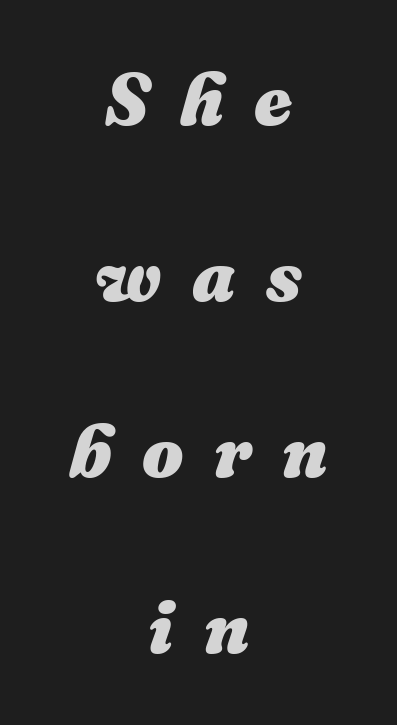
The image shows 73 px heavy type, italic (leaning right); set centered, loose line spacing (2.41x), unusually wide letter spacing (+0.42 em), not underlined; medium stroke contrast and a medium x-height.
